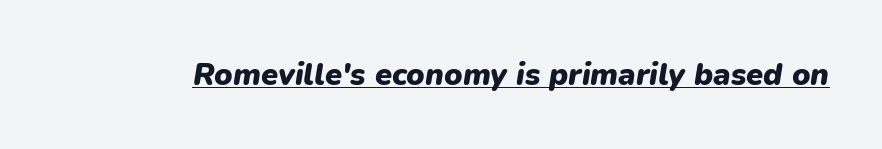
{"italic": "yes", "lean": "right", "slant_degrees": 9, "bold": "yes", "weight": "heavy", "width": "normal", "stroke_contrast": "low", "x_height": "medium", "monospaced": "no", "underline": "yes", "letter_spacing": "normal", "letter_spacing_em": 0.0, "glyph_px": 31}
